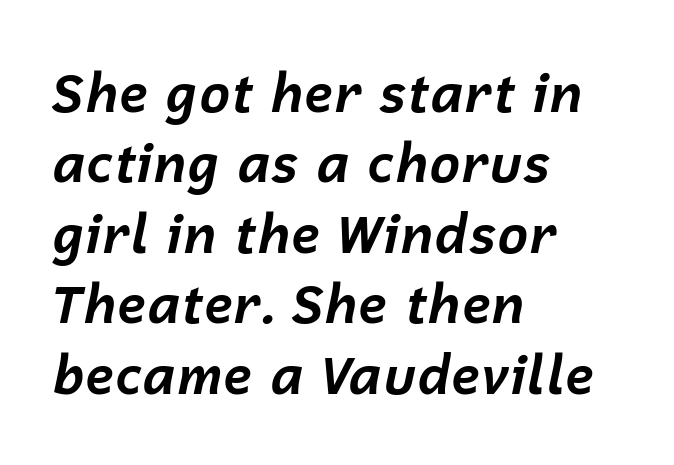
The image shows 53 px bold type, italic (leaning right); set left-aligned, normal line spacing (1.33x), normal letter spacing, not underlined; low stroke contrast and a medium x-height.
